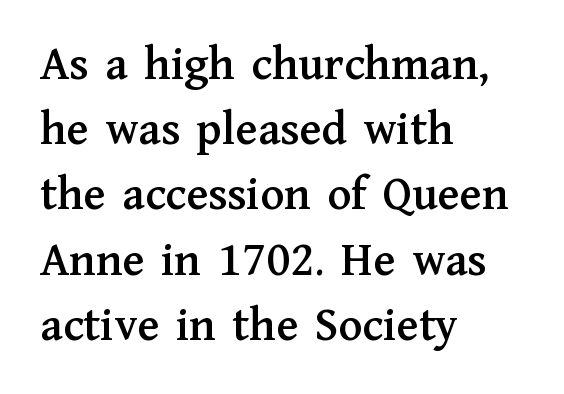
{"serif": "yes", "italic": "no", "width": "normal", "stroke_contrast": "medium", "x_height": "medium", "monospaced": "no", "underline": "no", "align": "left", "line_spacing": "normal", "line_spacing_ratio": 1.33, "letter_spacing": "normal", "letter_spacing_em": 0.0, "glyph_px": 49}
